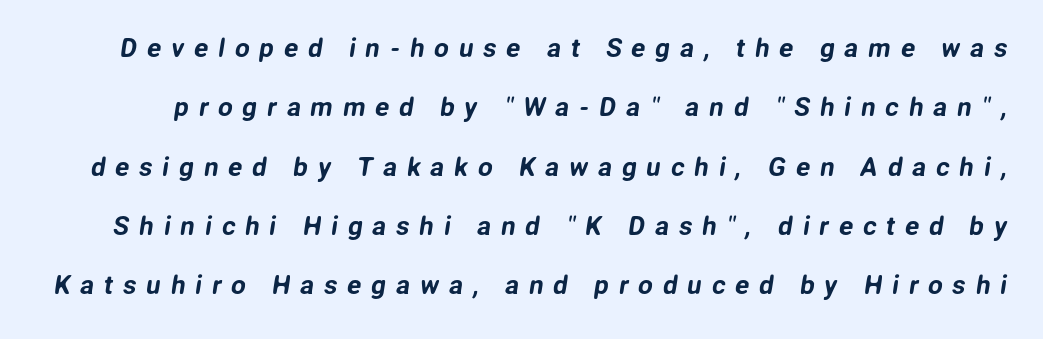
Q: Is the text underlined? A: No.
Q: Is the spacing between letters normal or unusually wide? A: Unusually wide.
Q: Is the spacing between lines tight, normal or loose? A: Loose.
